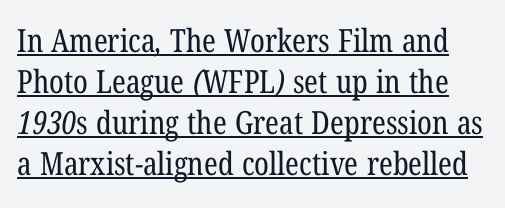
Q: Is the text bold? A: No.
Q: Is the typeface a serif or a sans-serif typeface? A: Serif.
Q: Is the text underlined? A: Yes.
Q: Is the spacing between letters normal or unusually wide? A: Normal.
Q: Is the spacing between lines tight, normal or loose? A: Normal.
Q: Width (condensed, normal, or wide)? A: Condensed.
Q: Stroke contrast? A: Low.
Q: x-height? A: Medium.
Q: Monospaced? A: No.
